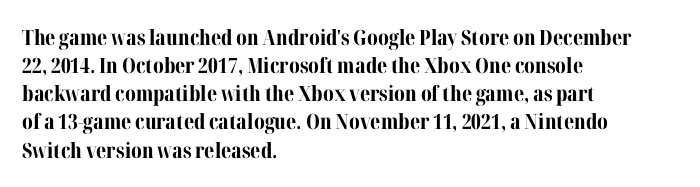
Anything drawn beneath the words? Only blank space. Evenly set lines give the paragraph a standard silhouette. In CSS terms this would be text-align: left. The font's upright variant was chosen for this text. Strokes here are thick enough to call this a true bold.
